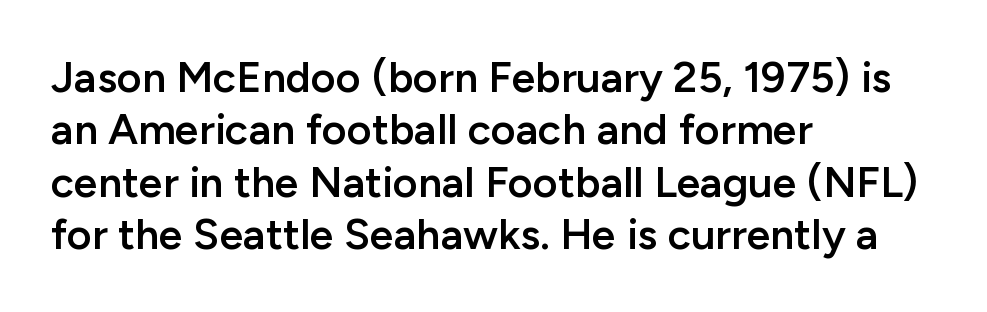
The image shows 43 px semibold sans-serif type, upright; set left-aligned, line spacing 1.22x, normal letter spacing, not underlined; low stroke contrast and a medium x-height.
